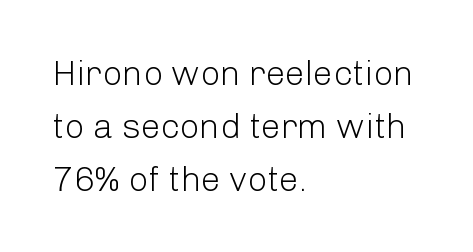
Q: Is the text bold? A: No.
Q: Is the text italic (slanted)? A: No, it is upright.
Q: Is the typeface a serif or a sans-serif typeface? A: Sans-serif.
Q: Is the text underlined? A: No.
Q: How is the paragraph aligned? A: Left-aligned.
Q: Is the spacing between letters normal or unusually wide? A: Normal.
Q: Is the spacing between lines tight, normal or loose? A: Normal.
Q: Width (condensed, normal, or wide)? A: Normal.
Q: Stroke contrast? A: Low.
Q: x-height? A: Medium.
Q: Monospaced? A: No.
